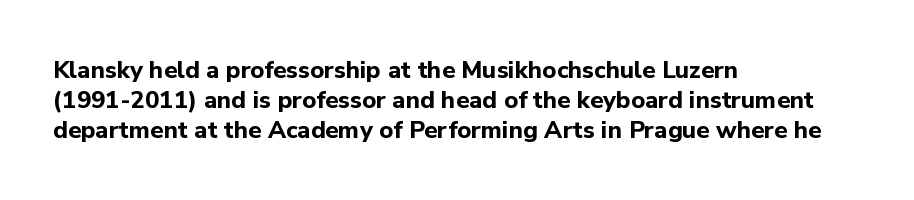
The image shows 24 px bold type, upright; set left-aligned, normal line spacing (1.25x), normal letter spacing, not underlined.
